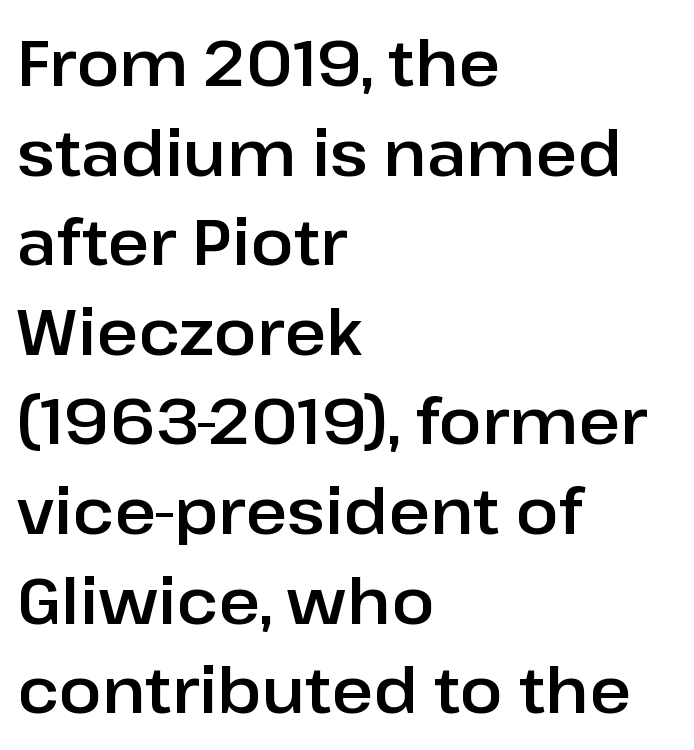
Q: Is the text italic (slanted)? A: No, it is upright.
Q: Is the typeface a serif or a sans-serif typeface? A: Sans-serif.
Q: Is the text underlined? A: No.
Q: How is the paragraph aligned? A: Left-aligned.
Q: Is the spacing between letters normal or unusually wide? A: Normal.
Q: Is the spacing between lines tight, normal or loose? A: Normal.
Q: Width (condensed, normal, or wide)? A: Normal.
Q: Stroke contrast? A: Low.
Q: x-height? A: Medium.
Q: Monospaced? A: No.
